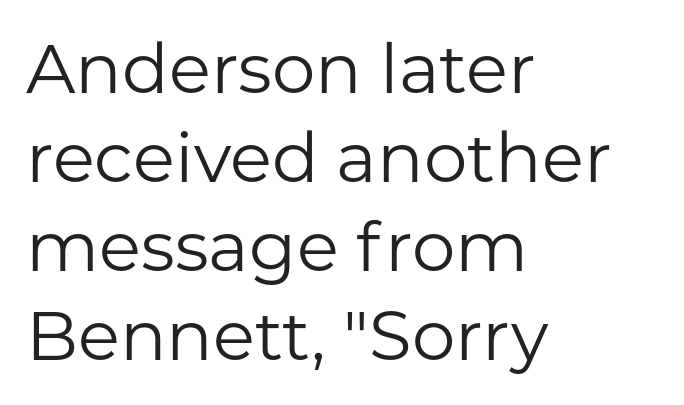
Q: Is the text bold? A: No.
Q: Is the text italic (slanted)? A: No, it is upright.
Q: Is the typeface a serif or a sans-serif typeface? A: Sans-serif.
Q: Is the text underlined? A: No.
Q: How is the paragraph aligned? A: Left-aligned.
Q: Is the spacing between letters normal or unusually wide? A: Normal.
Q: Is the spacing between lines tight, normal or loose? A: Normal.
Q: Width (condensed, normal, or wide)? A: Normal.
Q: Stroke contrast? A: Low.
Q: x-height? A: Medium.
Q: Monospaced? A: No.
